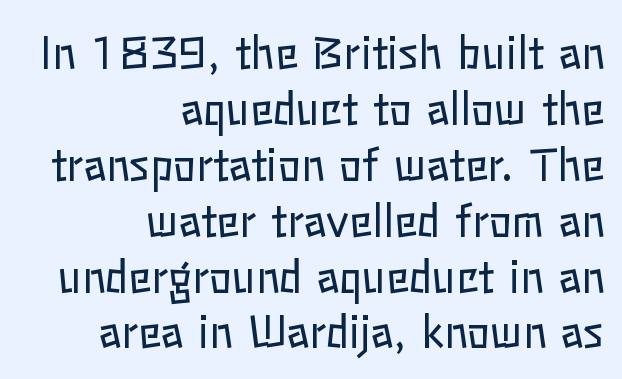
Q: Is the text bold? A: No.
Q: Is the text italic (slanted)? A: No, it is upright.
Q: Is the text underlined? A: No.
Q: How is the paragraph aligned? A: Right-aligned.
Q: Is the spacing between letters normal or unusually wide? A: Normal.
Q: Is the spacing between lines tight, normal or loose? A: Normal.
Q: Width (condensed, normal, or wide)? A: Normal.
Q: Stroke contrast? A: Low.
Q: x-height? A: Medium.
Q: Monospaced? A: No.
